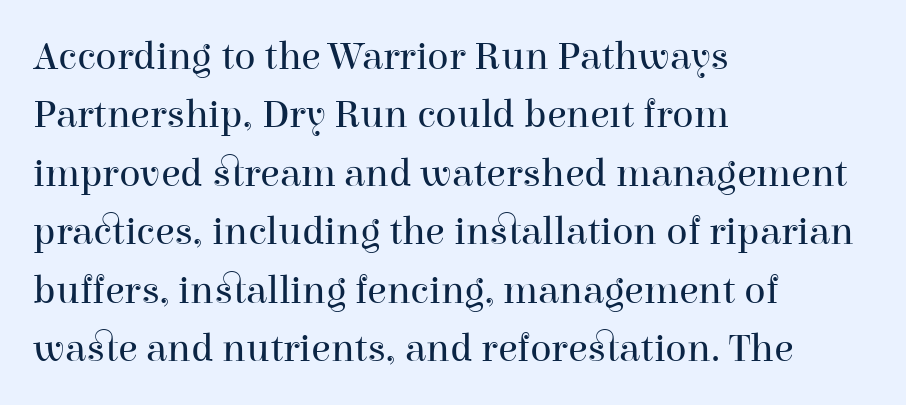
The image shows 40 px regular-weight serif type, upright; set left-aligned, normal line spacing (1.46x), normal letter spacing, not underlined; high stroke contrast and a medium x-height.
